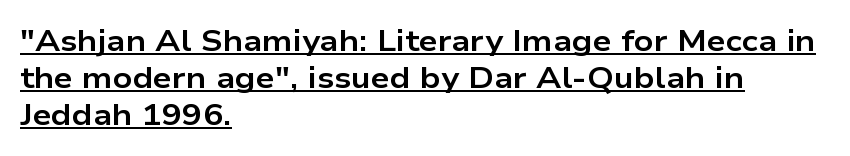
The image shows 30 px bold, wide sans-serif type, upright; set left-aligned, line spacing 1.23x, normal letter spacing, underlined; low stroke contrast and a medium x-height.
